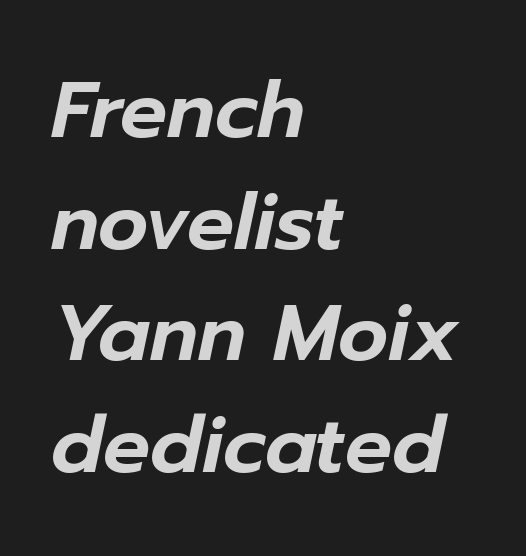
These lines sit exactly where default settings would place them. Short note: letters normally spaced. The glyphs look as if they've been sheared to an angle. This sample has the flowing, uneven cadence of proportional lettering. The ragged edge is on the right, which tells us the setting is flush left.
